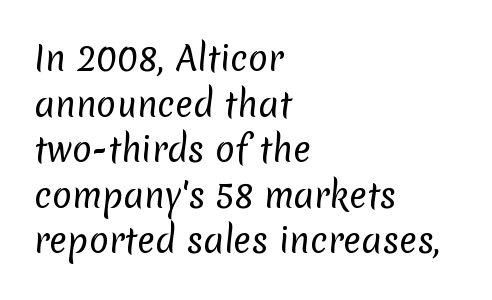
The image shows 33 px regular-weight sans-serif type; set left-aligned, normal line spacing (1.38x), normal letter spacing, not underlined; low stroke contrast and a medium x-height.
